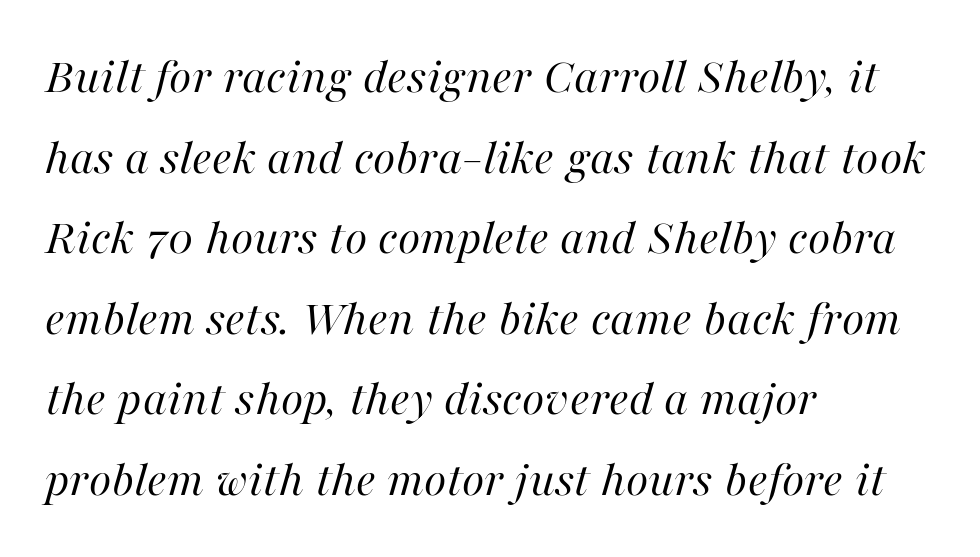
No letter is thick-stroked: the sample isn't bold. Proportional: the letters do not fall into vertical columns. Students, note that the glyphs here touch the page at normal intervals. A clean baseline with only descenders dipping below it.
